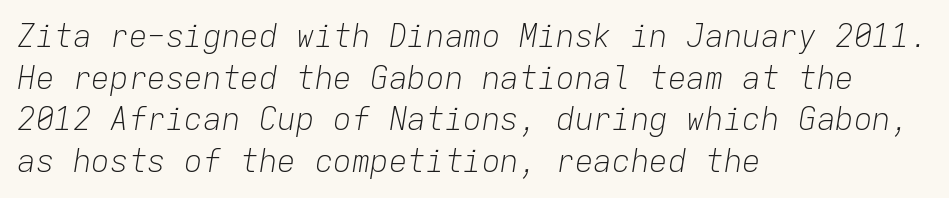
Q: Is the text bold? A: No.
Q: Is the text italic (slanted)? A: Yes, it leans right by about 9 degrees.
Q: Is the text underlined? A: No.
Q: How is the paragraph aligned? A: Left-aligned.
Q: Is the spacing between letters normal or unusually wide? A: Normal.
Q: Is the spacing between lines tight, normal or loose? A: Normal.
Q: Width (condensed, normal, or wide)? A: Normal.
Q: Stroke contrast? A: Low.
Q: x-height? A: Medium.
Q: Monospaced? A: Yes.
